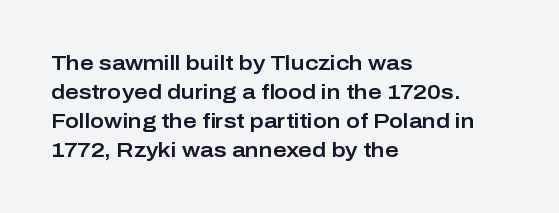
{"italic": "no", "underline": "no", "align": "left", "line_spacing": "normal", "line_spacing_ratio": 1.38, "letter_spacing": "normal", "letter_spacing_em": 0.0, "glyph_px": 21}
